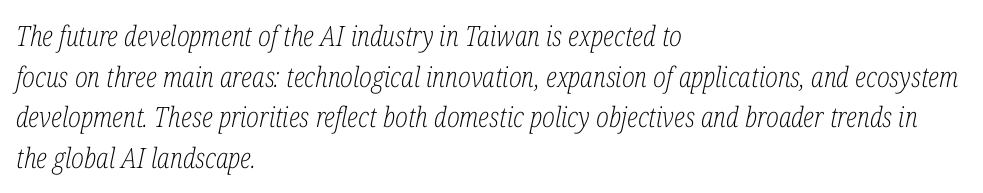
Q: Is the text bold? A: No.
Q: Is the text italic (slanted)? A: Yes, it leans right by about 12 degrees.
Q: Is the typeface a serif or a sans-serif typeface? A: Serif.
Q: Is the text underlined? A: No.
Q: How is the paragraph aligned? A: Left-aligned.
Q: Is the spacing between letters normal or unusually wide? A: Normal.
Q: Is the spacing between lines tight, normal or loose? A: Normal.
Q: Width (condensed, normal, or wide)? A: Condensed.
Q: Stroke contrast? A: Low.
Q: x-height? A: Medium.
Q: Monospaced? A: No.
